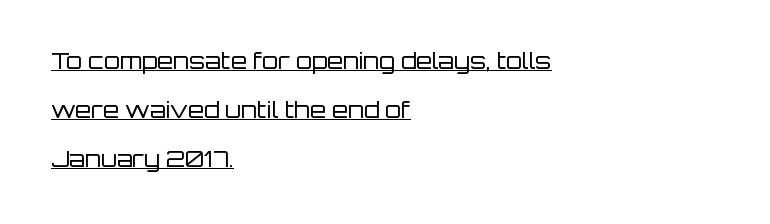
Is there an underline? Yes — a line sits under the letters. Horizontal alignment here is leftward, the default for most running prose. The cut favours lightness, reaching ordinary text weight at its darkest. Designer's note — italics off, roman on. Summary of vertical rhythm: relaxed, with wide interline spacing. Tracking here is standard; glyphs follow each other at the usual distance.
